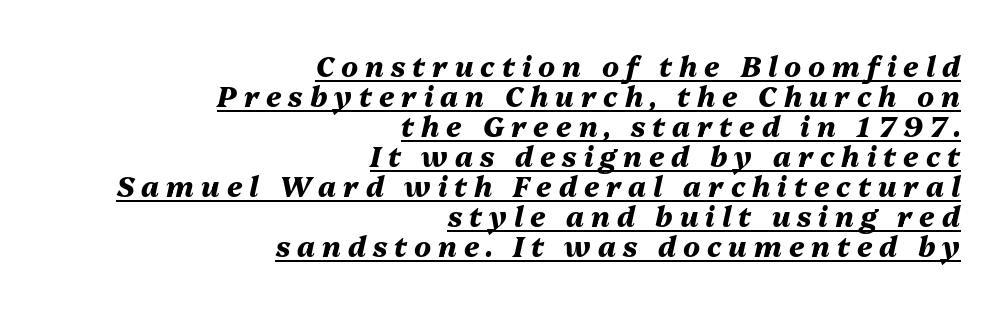
Each line of the rendering has a horizontal stroke beneath the glyphs. Students, this is bold: see how much ink each stroke carries. The passage shown is typed in a proportional face where columns would drift. Tracking here is generous; glyphs stand well apart from one another.
